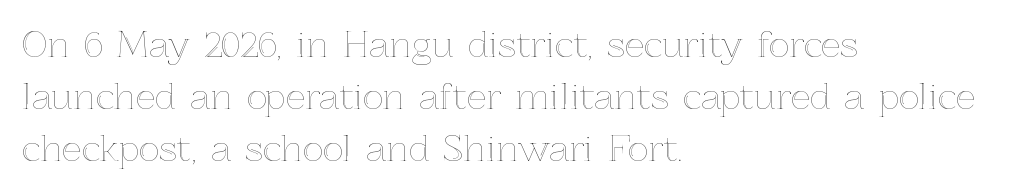
Q: Is the text italic (slanted)? A: No, it is upright.
Q: Is the text underlined? A: No.
Q: How is the paragraph aligned? A: Left-aligned.
Q: Is the spacing between letters normal or unusually wide? A: Normal.
Q: Is the spacing between lines tight, normal or loose? A: Normal.
Q: Width (condensed, normal, or wide)? A: Normal.
Q: x-height? A: Medium.
Q: Monospaced? A: No.
